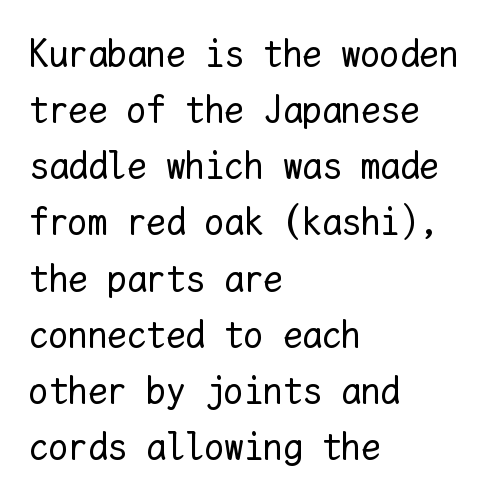
The image shows 39 px regular-weight type, upright, monospaced; set left-aligned, normal line spacing (1.44x), normal letter spacing, not underlined; low stroke contrast and a medium x-height.
